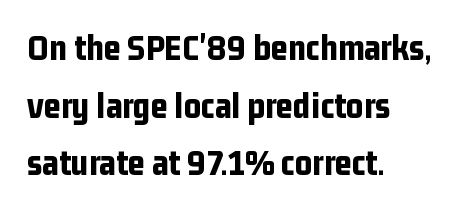
Q: Is the text bold? A: Yes.
Q: Is the text italic (slanted)? A: No, it is upright.
Q: Is the typeface a serif or a sans-serif typeface? A: Sans-serif.
Q: Is the text underlined? A: No.
Q: How is the paragraph aligned? A: Left-aligned.
Q: Is the spacing between letters normal or unusually wide? A: Normal.
Q: Is the spacing between lines tight, normal or loose? A: Normal.
Q: Width (condensed, normal, or wide)? A: Condensed.
Q: Stroke contrast? A: Low.
Q: x-height? A: Medium.
Q: Monospaced? A: No.
